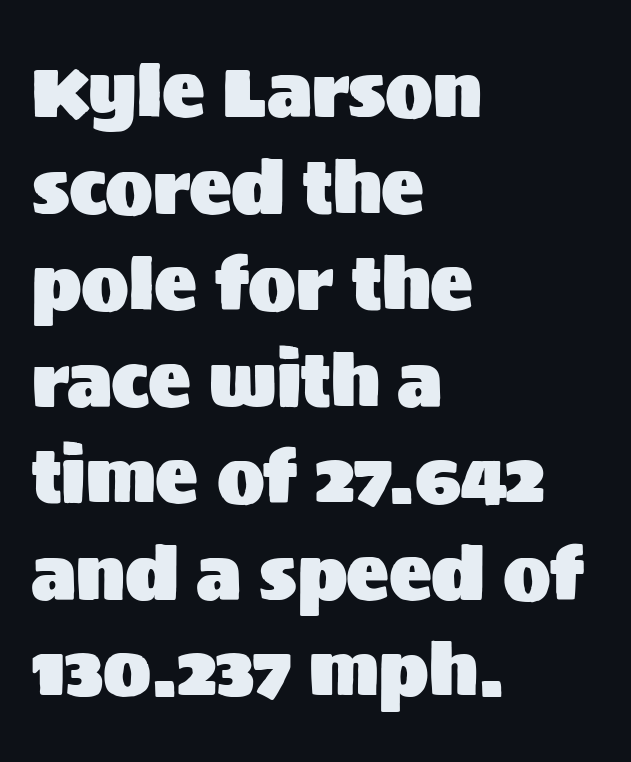
Each word holds together tightly as a unit, with standard inter-letter gaps. Style check: upright. The passage shown is typeset with a sans-serif family. Words float on clear page, feet unadorned. Line beginnings align vertically; line endings do not. Proportional: the letters do not fall into vertical columns.
